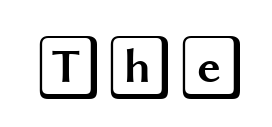
Rule under the text: the space is simply empty. The specimen reads as upright at a glance. The letterforms sit shoulder to shoulder at normal distance.
